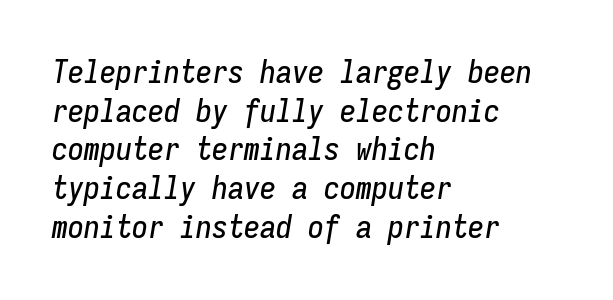
The image shows 32 px condensed type, italic (leaning right), monospaced; set left-aligned, line spacing 1.21x, normal letter spacing, not underlined; low stroke contrast and a medium x-height.
